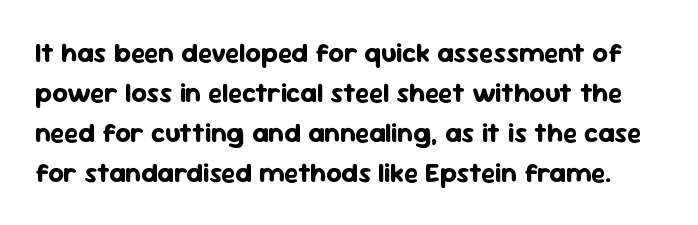
The space beneath each line is pristine and unruled. How are the letters spaced? Ordinarily, with no added tracking. Line spacing here is normal. The typesetting leans heavy: a genuine bold. Notice how the stems are strictly vertical — no italics here.
